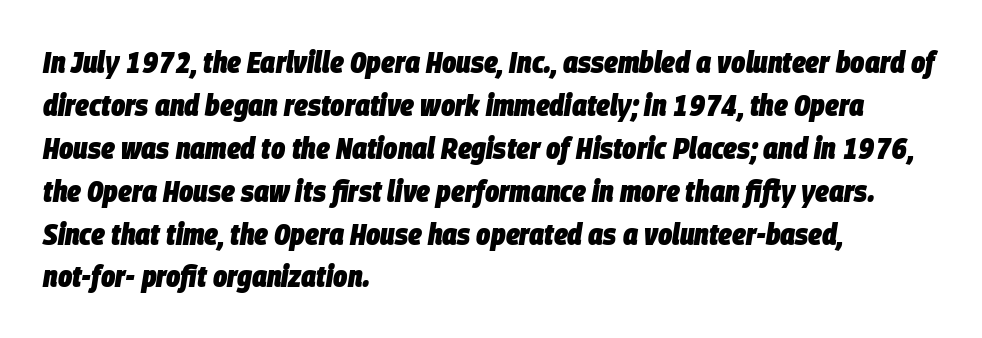
The passage shown is typed in a proportional face where columns would drift. The paragraph shown leans on its left margin. A dark, heavy texture on the line: the type is bold. The line-height multiplier appears to be the usual default. The face used here has a pronounced slope to its letters.
